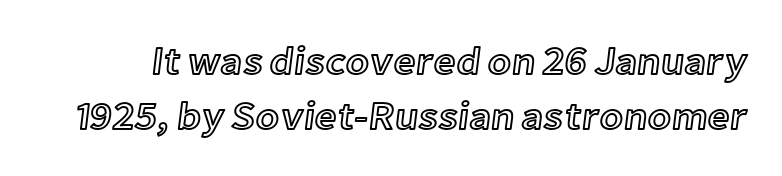
Q: Is the text italic (slanted)? A: Yes.
Q: Is the text underlined? A: No.
Q: Is the spacing between letters normal or unusually wide? A: Normal.
Q: Is the spacing between lines tight, normal or loose? A: Normal.
Q: Width (condensed, normal, or wide)? A: Normal.
Q: x-height? A: Medium.
Q: Monospaced? A: No.
